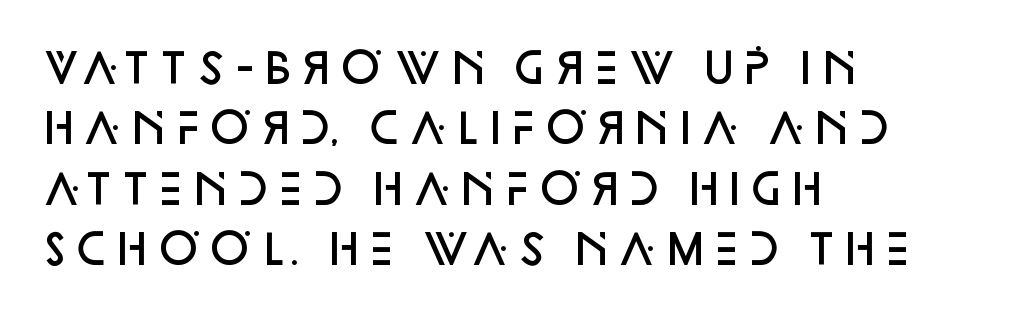
{"serif": "no", "italic": "no", "bold": "semi", "weight": "semibold", "width": "normal", "stroke_contrast": "low", "x_height": "large", "monospaced": "no", "underline": "no", "align": "left", "line_spacing": "normal", "line_spacing_ratio": 1.47, "letter_spacing": "normal", "letter_spacing_em": 0.0, "glyph_px": 41}
